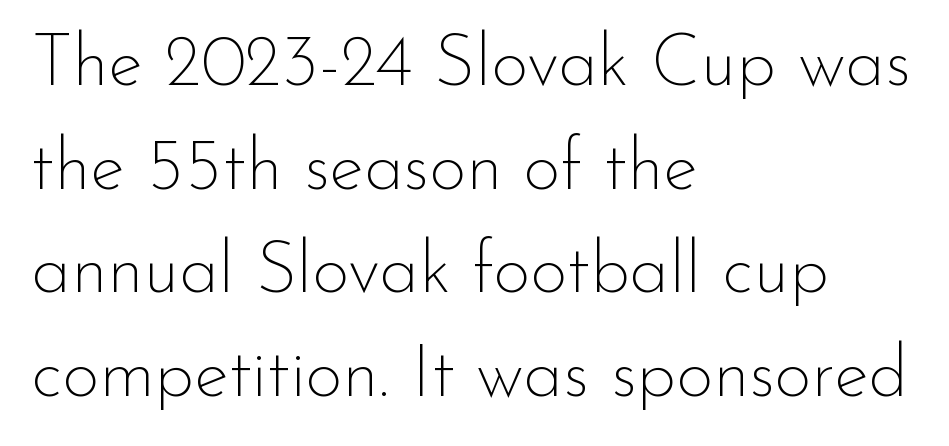
{"serif": "no", "italic": "no", "bold": "no", "weight": "thin", "width": "normal", "stroke_contrast": "low", "x_height": "small", "monospaced": "no", "underline": "no", "align": "left", "line_spacing": "normal", "line_spacing_ratio": 1.44, "letter_spacing": "normal", "letter_spacing_em": 0.0, "glyph_px": 72}
